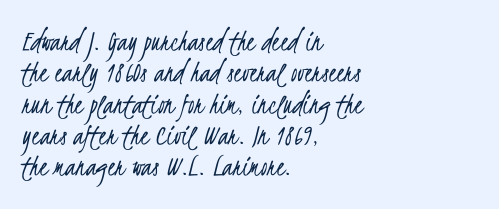
Q: Is the text bold? A: No.
Q: Is the typeface a serif or a sans-serif typeface? A: Sans-serif.
Q: Is the text underlined? A: No.
Q: How is the paragraph aligned? A: Left-aligned.
Q: Is the spacing between letters normal or unusually wide? A: Normal.
Q: Is the spacing between lines tight, normal or loose? A: Tight.
Q: Width (condensed, normal, or wide)? A: Condensed.
Q: Stroke contrast? A: Low.
Q: x-height? A: Small.
Q: Monospaced? A: No.
